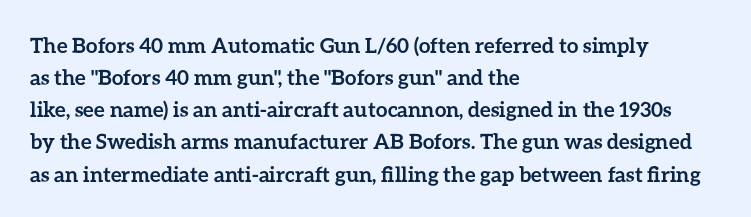
The image shows 21 px bold type, upright; set left-aligned, normal line spacing (1.53x), normal letter spacing, not underlined.
